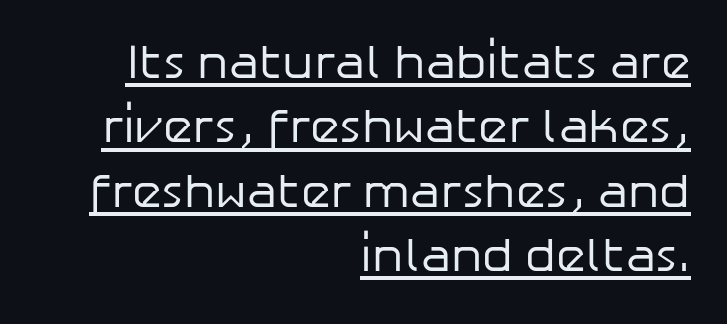
The image shows 48 px regular-weight sans-serif type, upright; set right-aligned, normal line spacing (1.34x), normal letter spacing, underlined; low stroke contrast and a medium x-height.
